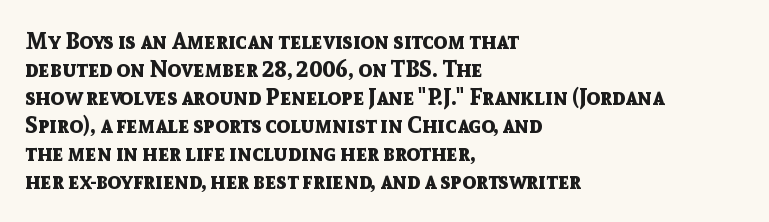
The image shows 23 px bold type, upright; set left-aligned, line spacing 1.22x, normal letter spacing, not underlined.
